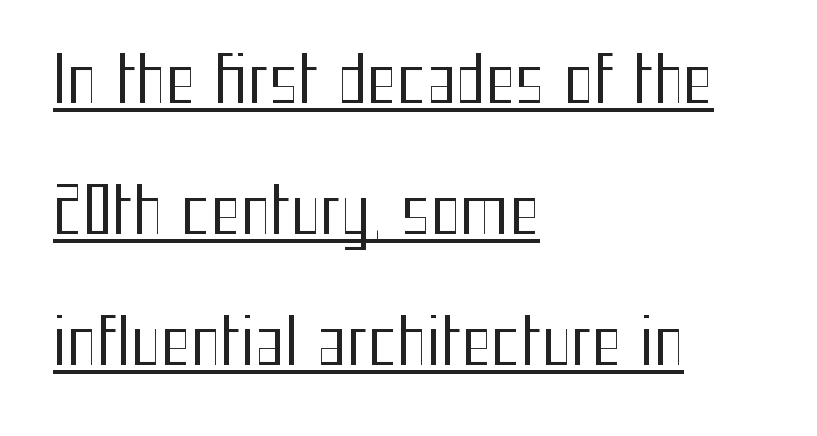
The specimen includes a rule beneath the text block's lines. Do the letters lean? They stand straight. Is there much room between lines? Yes — plenty of vertical air separates them. No letter is thick-stroked: the sample isn't bold. Think of a printed novel: that variable character pitch is what you see here. Horizontal alignment here is leftward, the default for most running prose.
